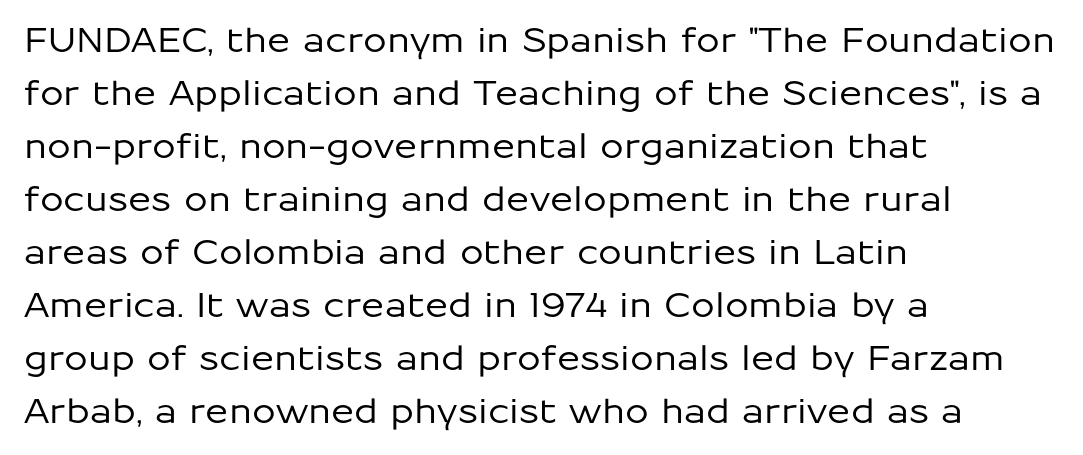
The image shows 34 px sans-serif type, upright; set left-aligned, normal line spacing (1.56x), normal letter spacing, not underlined; low stroke contrast and a medium x-height.
